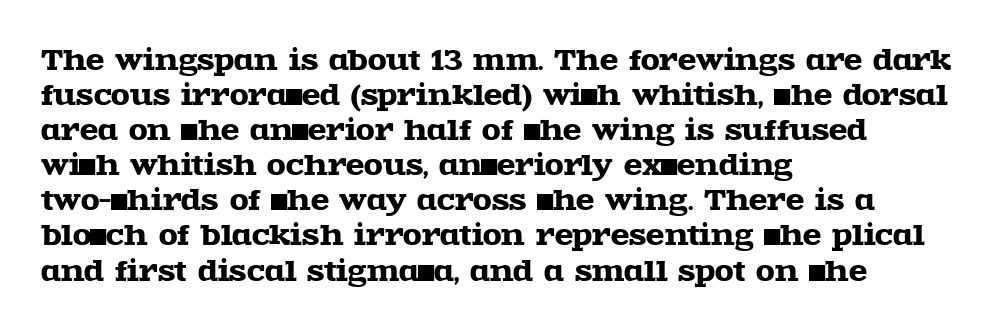
In CSS terms this would be text-align: left. Does the lettering tilt? It doesn't — this is upright. The strip under each line holds only bare page. Each word holds together tightly as a unit, with standard inter-letter gaps. These lines sit exactly where default settings would place them.
